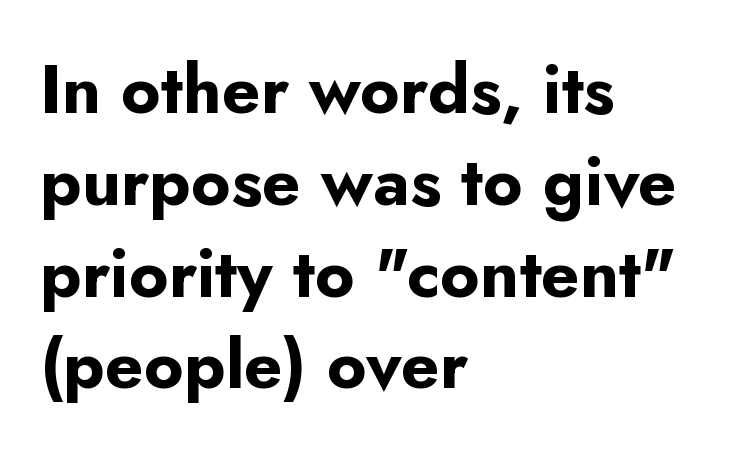
{"serif": "no", "italic": "no", "bold": "yes", "weight": "bold", "width": "normal", "stroke_contrast": "low", "x_height": "small", "monospaced": "no", "underline": "no", "align": "left", "line_spacing": "normal", "line_spacing_ratio": 1.35, "letter_spacing": "normal", "letter_spacing_em": 0.0, "glyph_px": 68}
